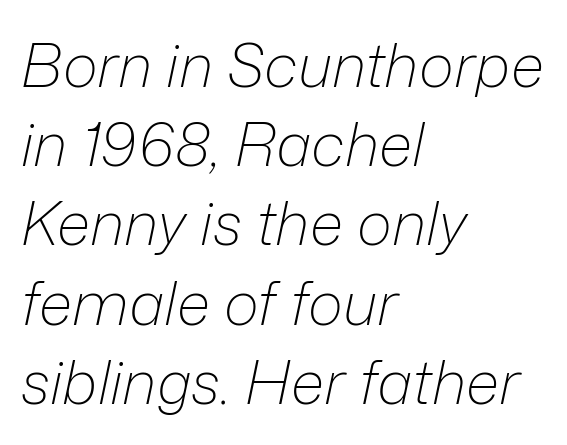
{"italic": "yes", "lean": "right", "slant_degrees": 12, "bold": "no", "weight": "light", "width": "normal", "stroke_contrast": "low", "x_height": "medium", "monospaced": "no", "underline": "no", "align": "left", "line_spacing": "normal", "line_spacing_ratio": 1.32, "letter_spacing": "normal", "letter_spacing_em": 0.0, "glyph_px": 60}
